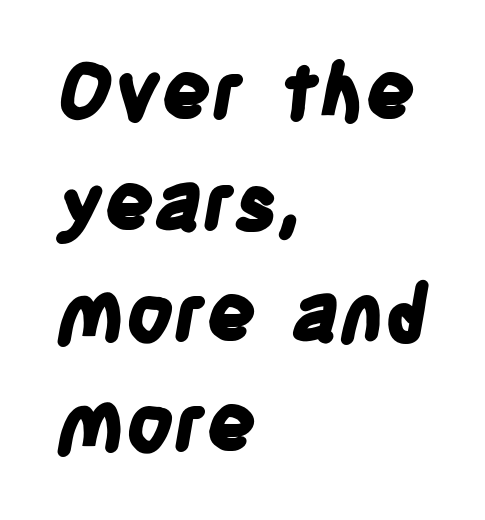
The words here are not underlined. Summary of weight: heavy, a full bold. Stroke terminals: plain, sans-serif. No extra tracking has been applied to these lines.
